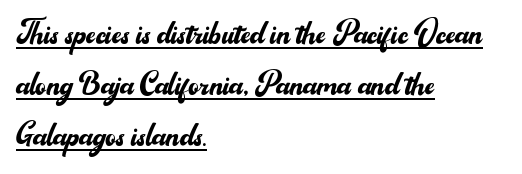
Q: Is the text bold? A: No.
Q: Is the text italic (slanted)? A: Yes.
Q: Is the typeface a serif or a sans-serif typeface? A: Sans-serif.
Q: Is the text underlined? A: Yes.
Q: How is the paragraph aligned? A: Left-aligned.
Q: Is the spacing between letters normal or unusually wide? A: Normal.
Q: Is the spacing between lines tight, normal or loose? A: Normal.
Q: Width (condensed, normal, or wide)? A: Normal.
Q: Stroke contrast? A: Medium.
Q: x-height? A: Small.
Q: Monospaced? A: No.
